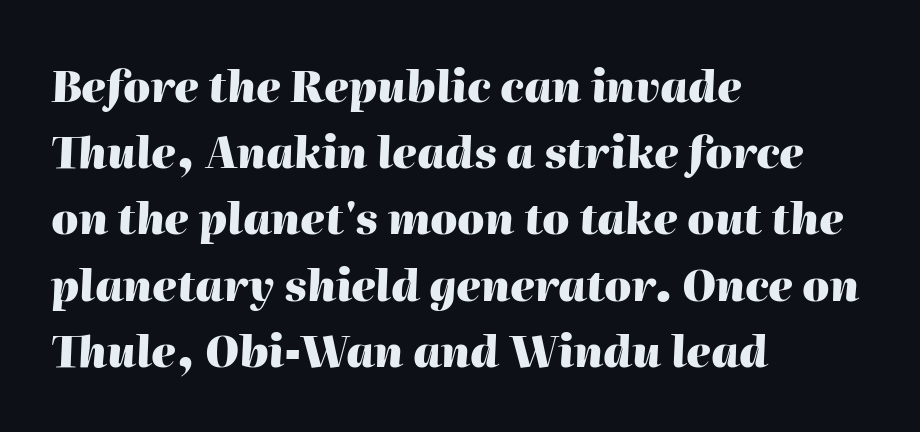
This sample keeps an unexceptional amount of space between lines. There's an unmistakable incline to the writing here. Underline: absent. Character widths vary here, with narrow letters taking less room than wide ones. The lines in this sample share a left origin and differ only in where they stop. What stands out about the letter spacing? Nothing — it is the standard amount.
